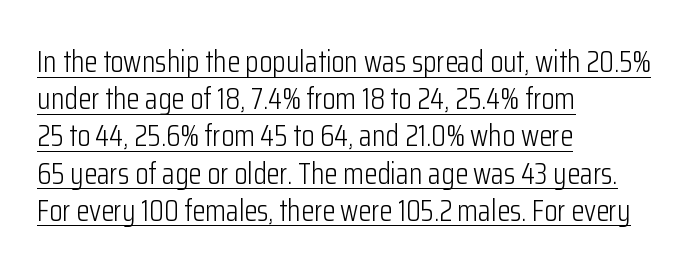
The image shows 30 px light, condensed sans-serif type, upright; set left-aligned, line spacing 1.24x, normal letter spacing, underlined; low stroke contrast and a medium x-height.
